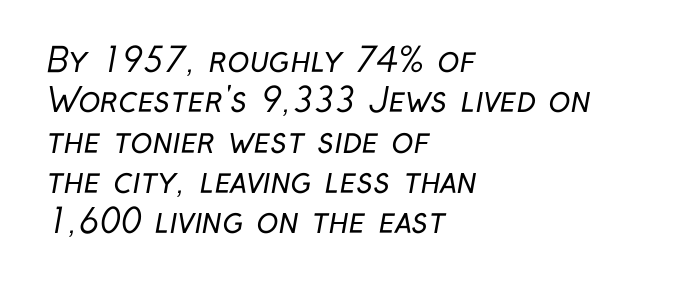
{"serif": "no", "bold": "no", "weight": "regular", "width": "condensed", "stroke_contrast": "low", "x_height": "medium", "monospaced": "no", "underline": "no", "align": "left", "line_spacing_ratio": 1.22, "letter_spacing": "normal", "letter_spacing_em": 0.0, "glyph_px": 33}
